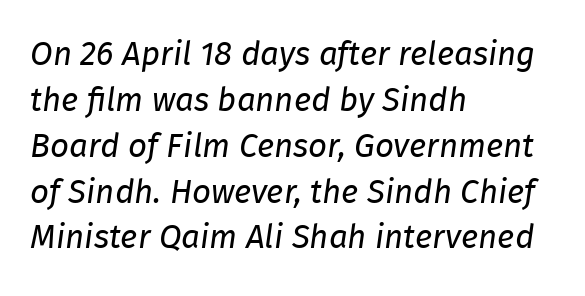
{"italic": "yes", "lean": "right", "slant_degrees": 8, "bold": "no", "weight": "regular", "width": "normal", "stroke_contrast": "low", "x_height": "medium", "monospaced": "no", "underline": "no", "align": "left", "line_spacing": "normal", "line_spacing_ratio": 1.39, "letter_spacing": "normal", "letter_spacing_em": 0.0, "glyph_px": 33}
